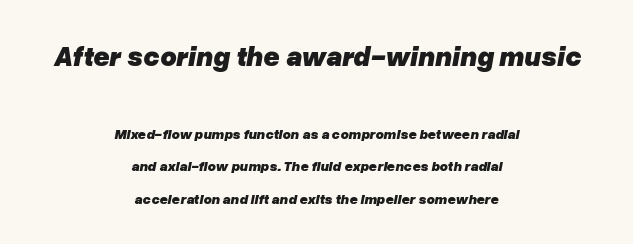
{"italic": "yes", "lean": "right", "slant_degrees": 10, "bold": "yes", "weight": "heavy", "width": "normal", "stroke_contrast": "low", "x_height": "medium", "monospaced": "no", "underline": "no", "align": "center", "line_spacing": "loose", "line_spacing_ratio": 2.33, "letter_spacing": "normal", "letter_spacing_em": 0.0, "larger_block": "first", "size_ratio": 2.0, "glyph_px": 28}
